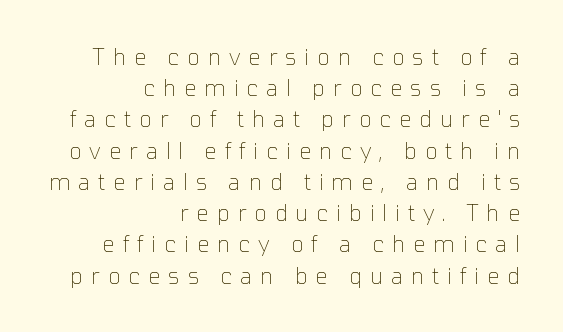
Q: Is the text bold? A: No.
Q: Is the text italic (slanted)? A: No, it is upright.
Q: Is the text underlined? A: No.
Q: How is the paragraph aligned? A: Right-aligned.
Q: Is the spacing between letters normal or unusually wide? A: Unusually wide.
Q: Is the spacing between lines tight, normal or loose? A: Normal.
